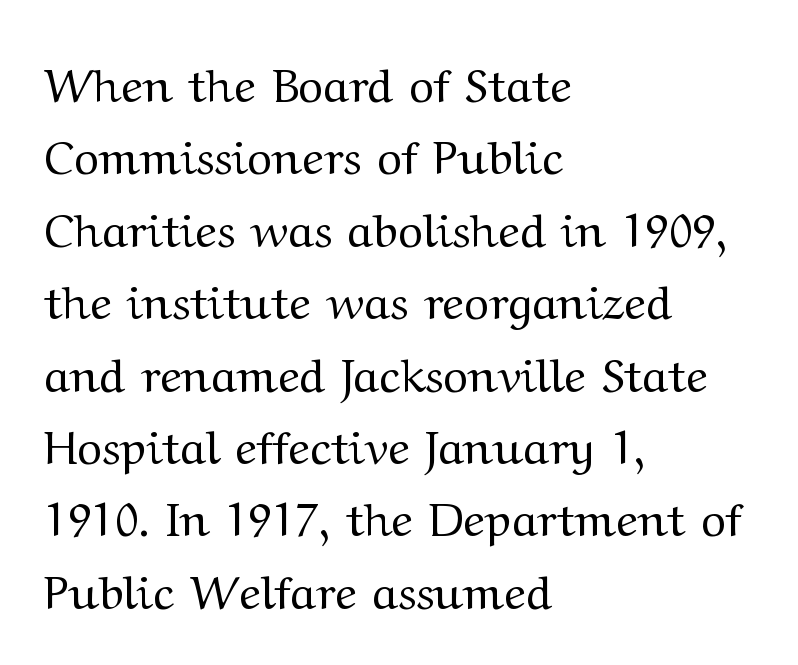
The image shows 47 px regular-weight, wide serif type, upright; set left-aligned, normal line spacing (1.54x), normal letter spacing, not underlined; medium stroke contrast and a medium x-height.
